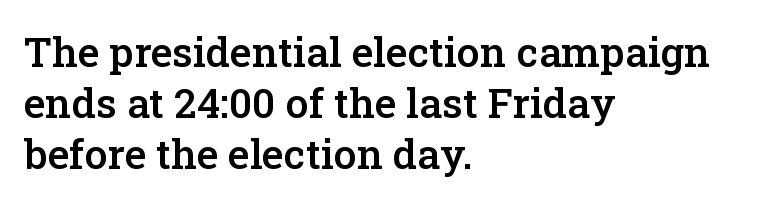
The typesetting leans somewhat heavy: a semibold. Think of a printed novel: that variable character pitch is what you see here. Reading down the block, your eye returns to a fixed left position each line. This rendering features lettering with no underline. These lines sit exactly where default settings would place them.
